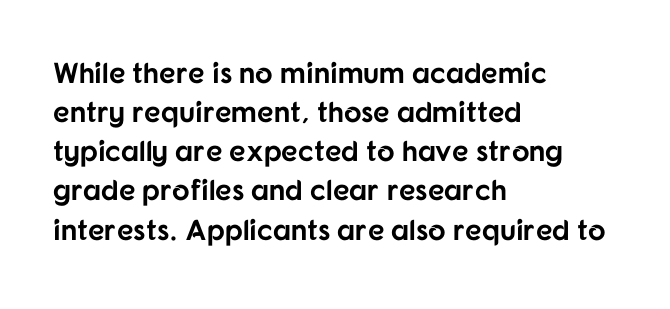
{"serif": "no", "italic": "no", "bold": "yes", "weight": "bold", "width": "normal", "stroke_contrast": "low", "x_height": "medium", "monospaced": "no", "underline": "no", "align": "left", "line_spacing": "normal", "line_spacing_ratio": 1.35, "letter_spacing": "normal", "letter_spacing_em": 0.0, "glyph_px": 29}
